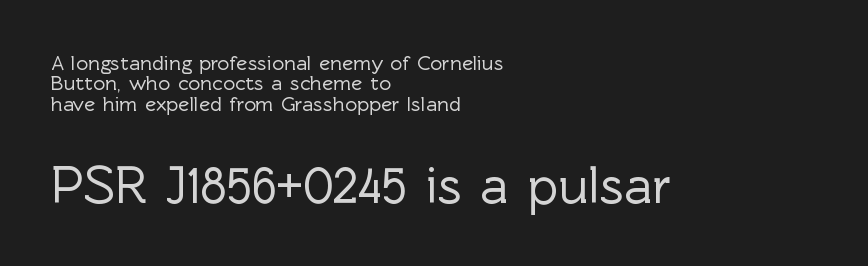
Layout note: lines flush left. The zone under the glyphs is completely vacant. Regarding leading, the lines here are crowded together. The font's upright variant was chosen for this text.
